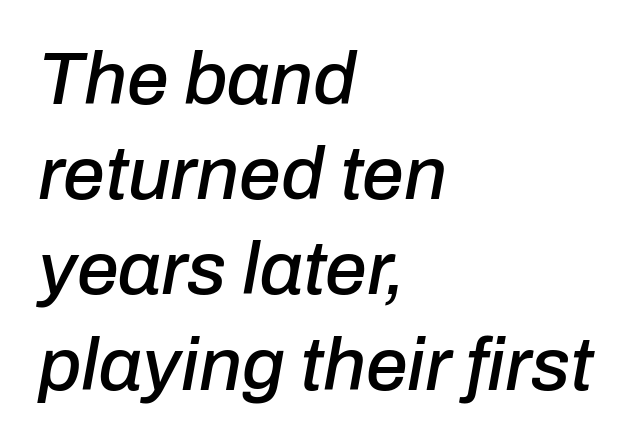
{"italic": "yes", "lean": "right", "slant_degrees": 10, "width": "normal", "stroke_contrast": "low", "x_height": "medium", "monospaced": "no", "underline": "no", "align": "left", "line_spacing": "normal", "line_spacing_ratio": 1.27, "letter_spacing": "normal", "letter_spacing_em": 0.0, "glyph_px": 75}
